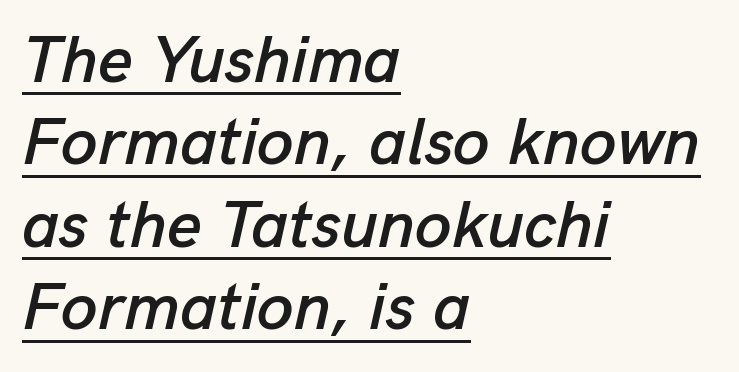
The image shows 66 px text type, italic (leaning right); set left-aligned, normal line spacing (1.25x), normal letter spacing, underlined; low stroke contrast and a medium x-height.
